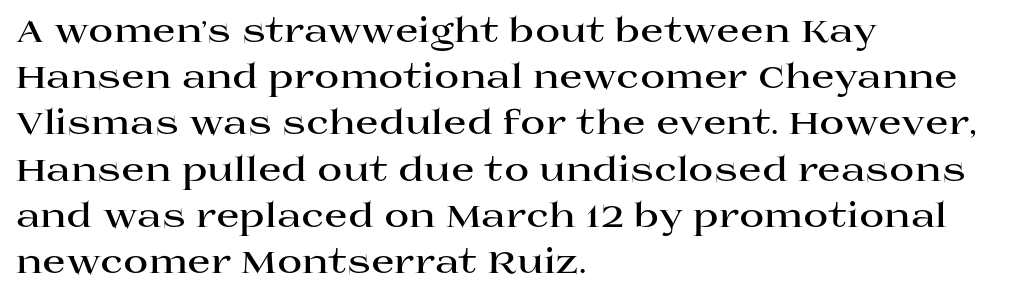
The image shows 34 px bold, wide serif type, upright; set left-aligned, normal line spacing (1.36x), normal letter spacing, not underlined; high stroke contrast and a large x-height.
